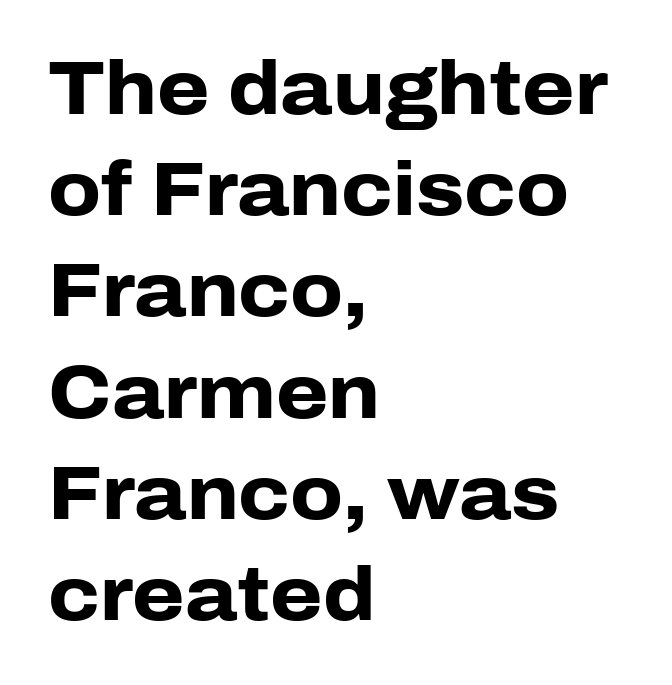
The specimen reads as upright at a glance. This sample keeps an unexceptional amount of space between lines. The letters sit at their default tracking, neither squeezed nor spread. Thick stems and heavy bowls — unmistakably bold. Bare-footed words on every line.
